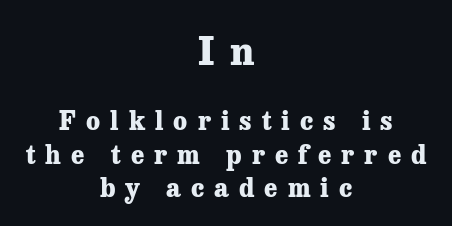
Q: Is the text bold? A: Yes.
Q: Is the text italic (slanted)? A: No, it is upright.
Q: Is the typeface a serif or a sans-serif typeface? A: Serif.
Q: Is the text underlined? A: No.
Q: How is the paragraph aligned? A: Centered.
Q: Is the spacing between letters normal or unusually wide? A: Unusually wide.
Q: Is the spacing between lines tight, normal or loose? A: Normal.
Q: Which block of text is set in a larger size, the first (top) or the second (bottom)? A: The first (top) one.
Q: Width (condensed, normal, or wide)? A: Normal.
Q: Stroke contrast? A: Low.
Q: x-height? A: Medium.
Q: Monospaced? A: No.
